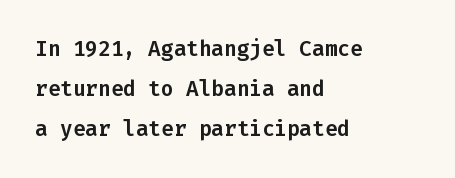
Q: Is the text italic (slanted)? A: No, it is upright.
Q: Is the text underlined? A: No.
Q: How is the paragraph aligned? A: Left-aligned.
Q: Is the spacing between letters normal or unusually wide? A: Normal.
Q: Is the spacing between lines tight, normal or loose? A: Loose.
